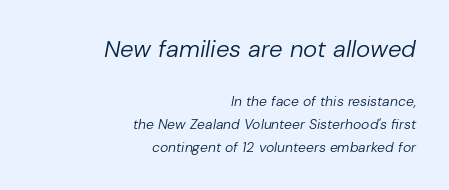
Rows of type keep a routine distance in the vertical direction. If you drew a ruler down the right edge, every line would touch it. The passage shown has conventional tracking throughout. Compare the two chunks: the upper has the greater cap height.
